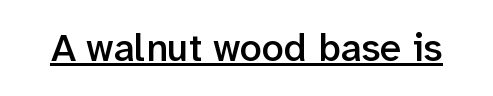
The characters look somewhat weighty, a semibold short of true bold. Note the varied advance widths — an 'i' is clearly narrower than an 'm'. Posture: upright roman. Check the space under the baseline: a stroke is drawn there. Words appear dense and cohesive because spacing is normal. Nope, no serifs anywhere on these letters.
